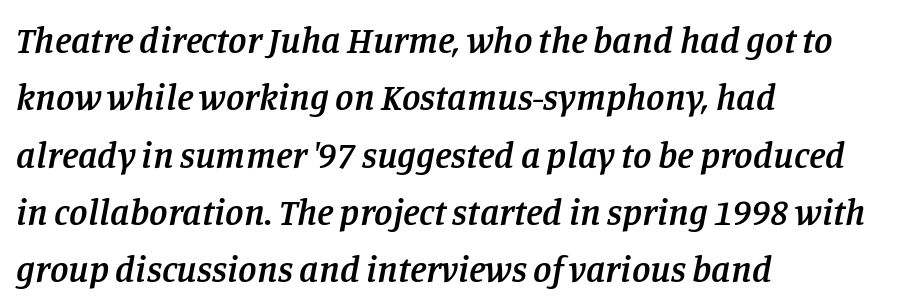
The image shows 37 px semibold serif type, italic (leaning right); set left-aligned, normal line spacing (1.55x), normal letter spacing, not underlined; low stroke contrast and a large x-height.
